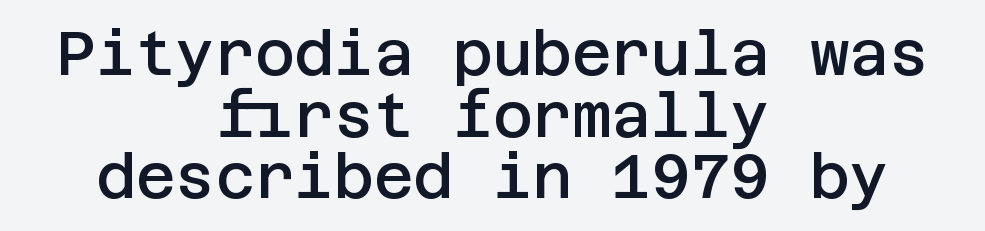
Q: Is the text bold? A: Semi-bold.
Q: Is the text italic (slanted)? A: No, it is upright.
Q: Is the typeface a serif or a sans-serif typeface? A: Sans-serif.
Q: Is the text underlined? A: No.
Q: How is the paragraph aligned? A: Centered.
Q: Is the spacing between letters normal or unusually wide? A: Normal.
Q: Is the spacing between lines tight, normal or loose? A: Tight.
Q: Width (condensed, normal, or wide)? A: Normal.
Q: Stroke contrast? A: Low.
Q: x-height? A: Large.
